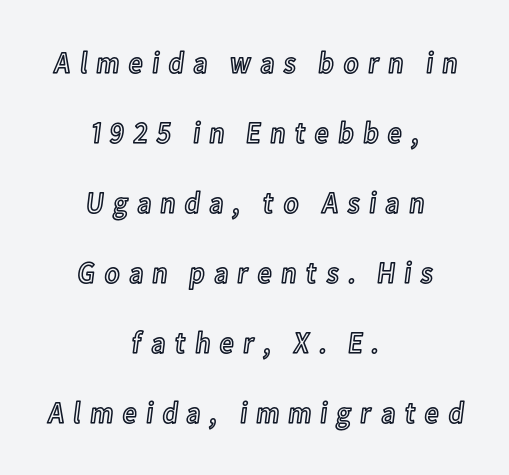
The image shows 31 px condensed type; set centered, loose line spacing (2.26x), unusually wide letter spacing (+0.26 em), not underlined; a medium x-height.
